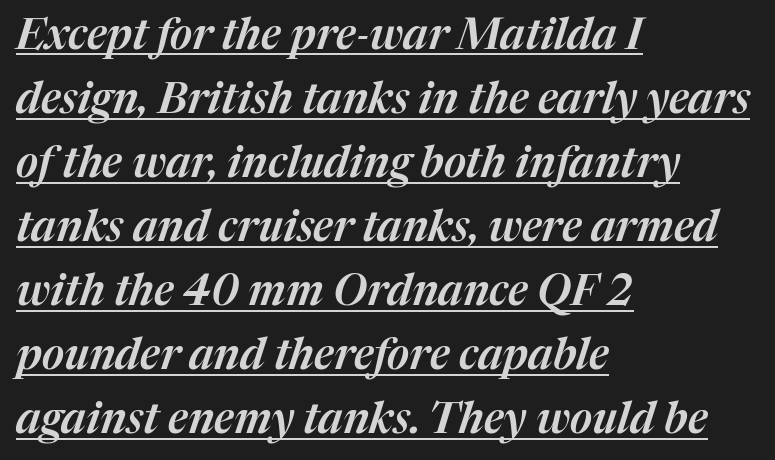
Does extra space separate the letters? No, they use regular spacing. Summary of vertical rhythm: regular, with standard interline spacing. It's the slanting kind of type. The rendering anchors every line to the left-hand side. Quick note: underline on.
